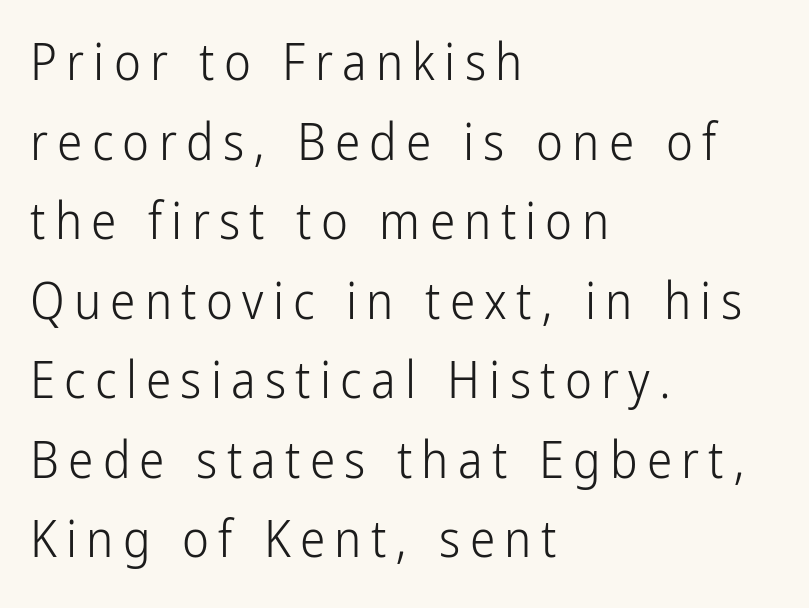
Q: Is the text bold? A: No.
Q: Is the text italic (slanted)? A: No, it is upright.
Q: Is the typeface a serif or a sans-serif typeface? A: Sans-serif.
Q: Is the text underlined? A: No.
Q: How is the paragraph aligned? A: Left-aligned.
Q: Is the spacing between lines tight, normal or loose? A: Normal.
Q: Width (condensed, normal, or wide)? A: Condensed.
Q: Stroke contrast? A: Low.
Q: x-height? A: Medium.
Q: Monospaced? A: No.
